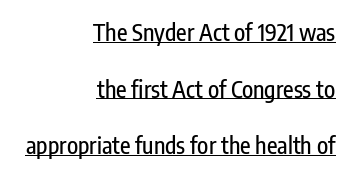
This sample uses plain, unmodified letter spacing. The font's upright variant was chosen for this text. Beneath each row of characters lies a ruled line. Line spacing here is loose.
